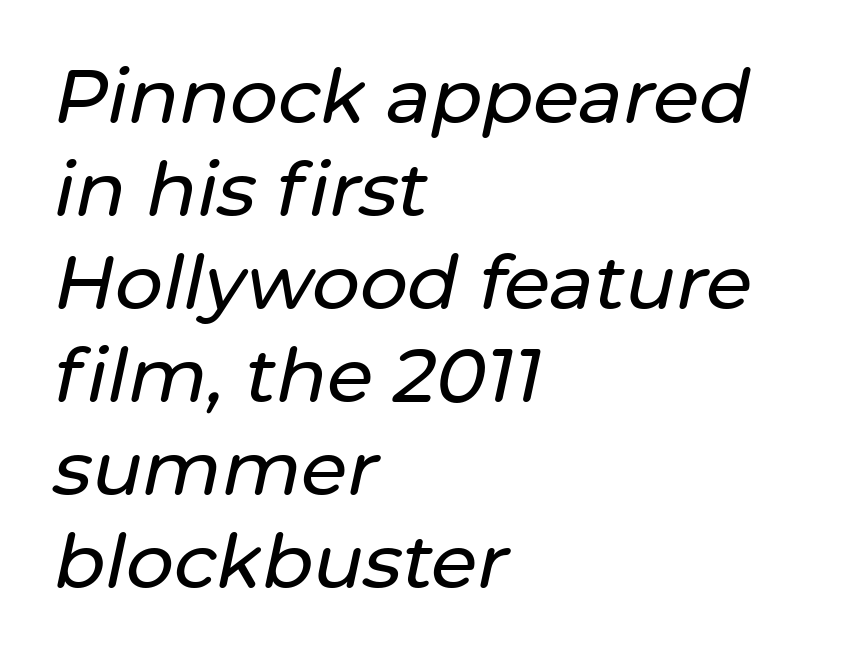
The image shows 75 px text type, italic (leaning right); set left-aligned, line spacing 1.24x, normal letter spacing, not underlined; low stroke contrast and a medium x-height.
